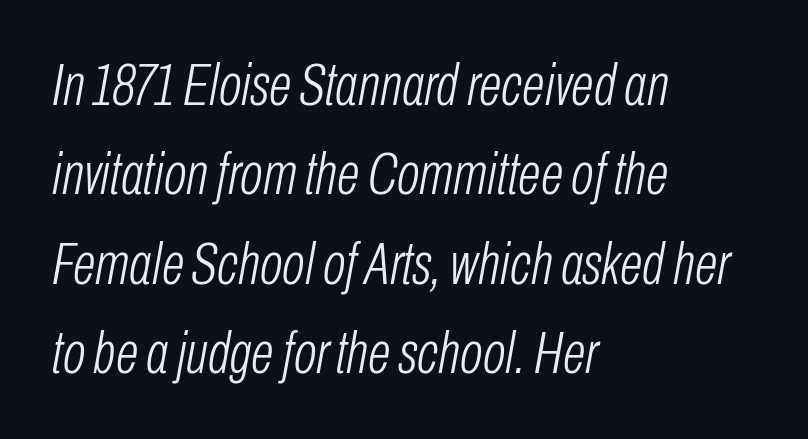
The passage shown is typed in a proportional face where columns would drift. Spacing between characters is what you'd get straight out of the box. Horizontally, the lines are justified to the leading edge only. The lettering tilts uniformly, giving the passage an italic look.
